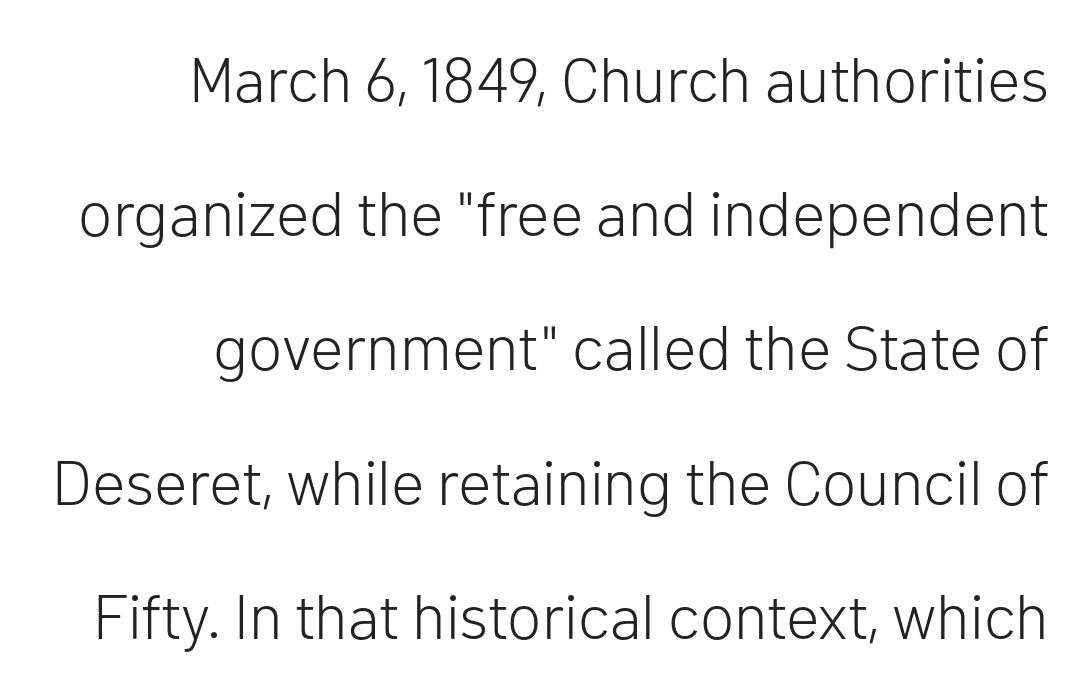
{"serif": "no", "italic": "no", "bold": "no", "weight": "light", "width": "normal", "stroke_contrast": "low", "x_height": "medium", "monospaced": "no", "underline": "no", "align": "right", "line_spacing": "loose", "line_spacing_ratio": 2.13, "letter_spacing": "normal", "letter_spacing_em": 0.0, "glyph_px": 63}
